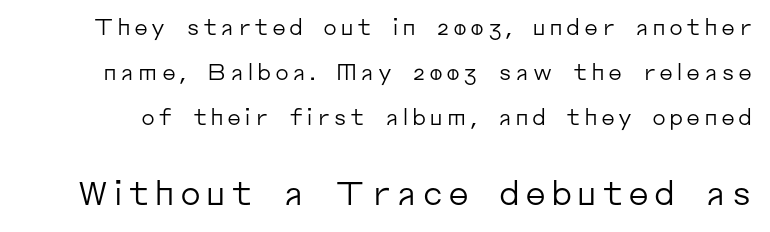
Q: Is the text bold? A: No.
Q: Is the text italic (slanted)? A: No, it is upright.
Q: Is the typeface a serif or a sans-serif typeface? A: Sans-serif.
Q: Is the text underlined? A: No.
Q: Is the spacing between lines tight, normal or loose? A: Loose.
Q: Which block of text is set in a larger size, the first (top) or the second (bottom)? A: The second (bottom) one.
Q: Width (condensed, normal, or wide)? A: Normal.
Q: Stroke contrast? A: Low.
Q: x-height? A: Medium.
Q: Monospaced? A: No.
